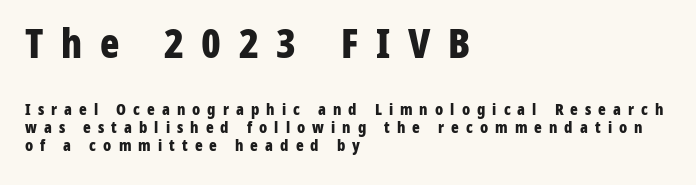
Q: Is the text bold? A: Yes.
Q: Is the text italic (slanted)? A: No, it is upright.
Q: Is the typeface a serif or a sans-serif typeface? A: Sans-serif.
Q: Is the text underlined? A: No.
Q: How is the paragraph aligned? A: Left-aligned.
Q: Is the spacing between letters normal or unusually wide? A: Unusually wide.
Q: Is the spacing between lines tight, normal or loose? A: Tight.
Q: Which block of text is set in a larger size, the first (top) or the second (bottom)? A: The first (top) one.
Q: Width (condensed, normal, or wide)? A: Condensed.
Q: Stroke contrast? A: Low.
Q: x-height? A: Medium.
Q: Monospaced? A: No.
